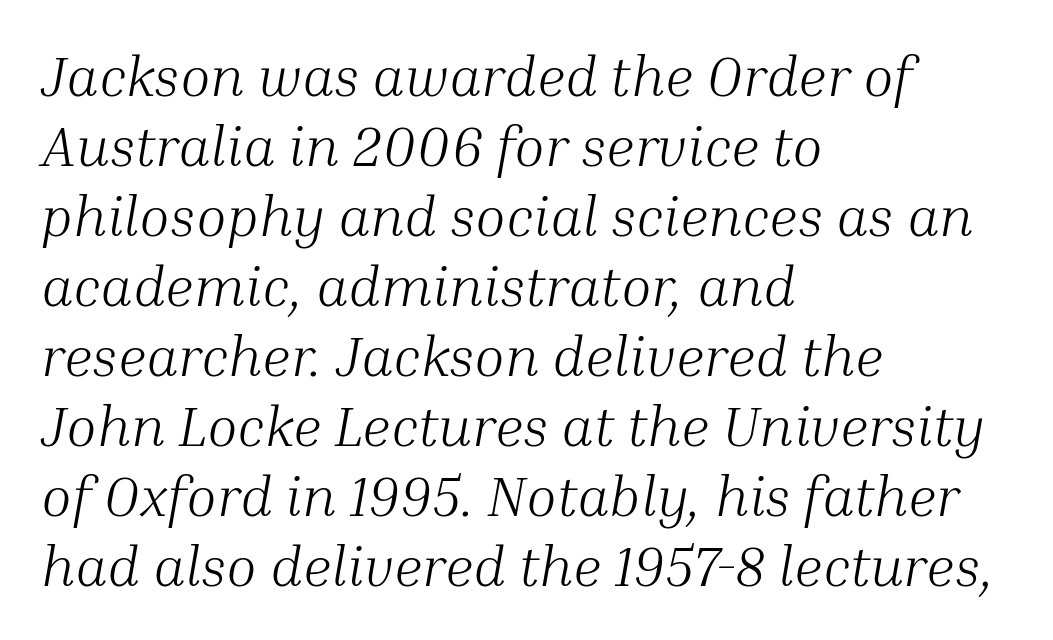
Q: Is the text bold? A: No.
Q: Is the text italic (slanted)? A: Yes, it leans right by about 10 degrees.
Q: Is the typeface a serif or a sans-serif typeface? A: Serif.
Q: Is the text underlined? A: No.
Q: How is the paragraph aligned? A: Left-aligned.
Q: Is the spacing between letters normal or unusually wide? A: Normal.
Q: Is the spacing between lines tight, normal or loose? A: Normal.
Q: Width (condensed, normal, or wide)? A: Normal.
Q: Stroke contrast? A: Medium.
Q: x-height? A: Medium.
Q: Monospaced? A: No.
